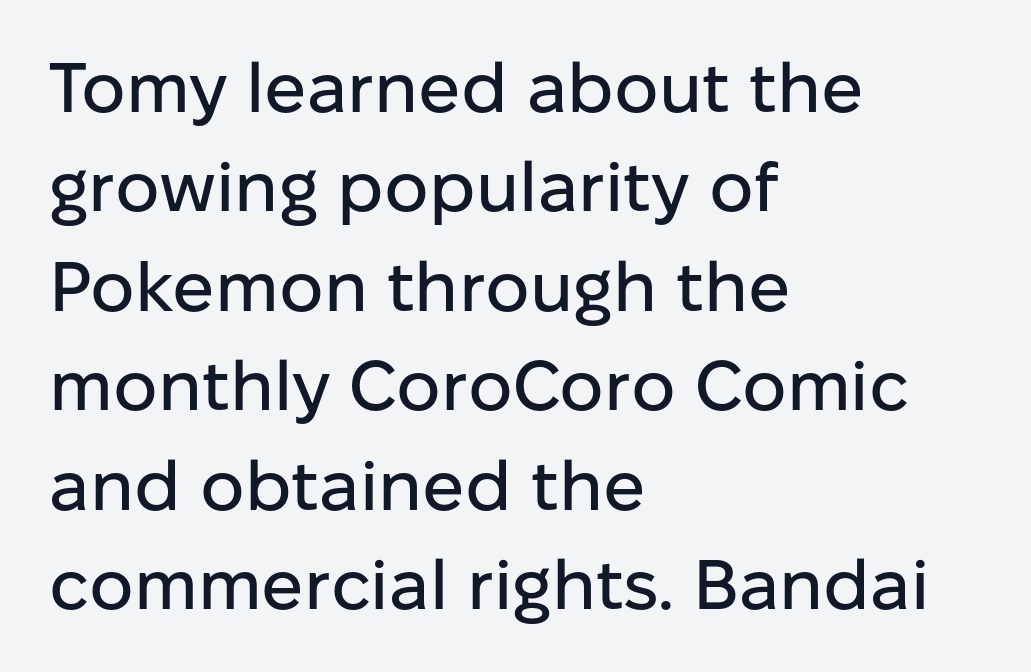
The image shows 70 px sans-serif type, upright; set left-aligned, normal line spacing (1.42x), normal letter spacing, not underlined; low stroke contrast and a medium x-height.
